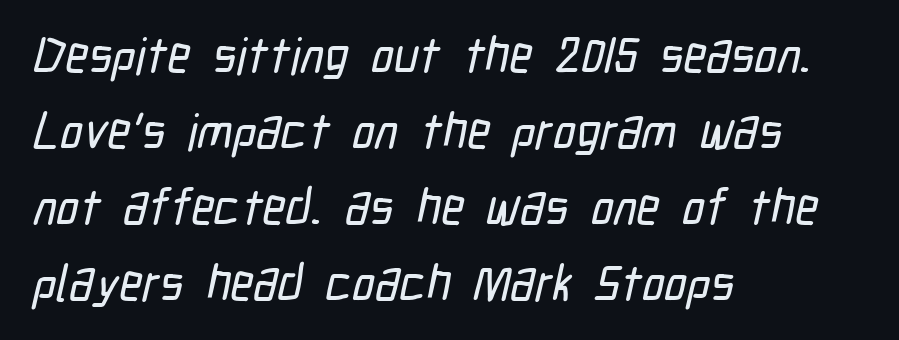
The image shows 50 px condensed sans-serif type; set left-aligned, normal line spacing (1.52x), normal letter spacing, not underlined; low stroke contrast and a medium x-height.
